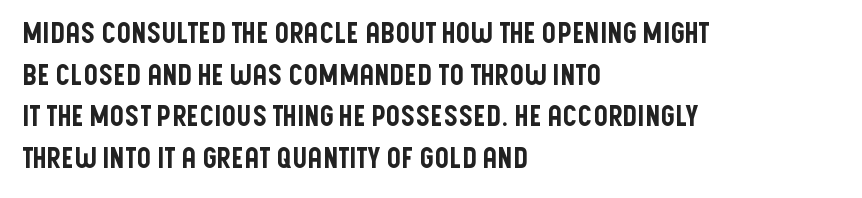
Leading: standard. Rule under the text: the space is simply empty. Where is the straight margin? On the left. Does the type have serifs? No, each stem ends abruptly.
